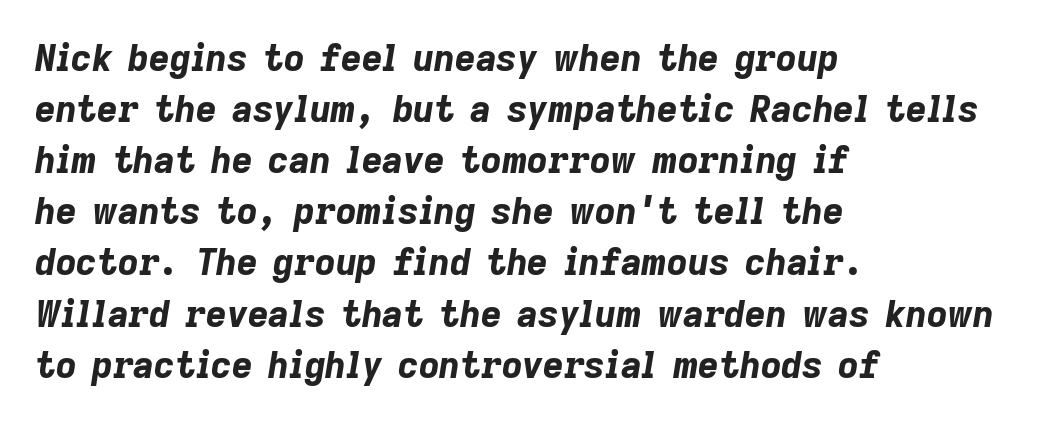
The foot of each line stays bare and open. As a designer I'd log this as weight 700, bold. The letters sit at their default tracking, neither squeezed nor spread. These lines are rendered in a variable-pitch font. Reading down the block, your eye returns to a fixed left position each line.
